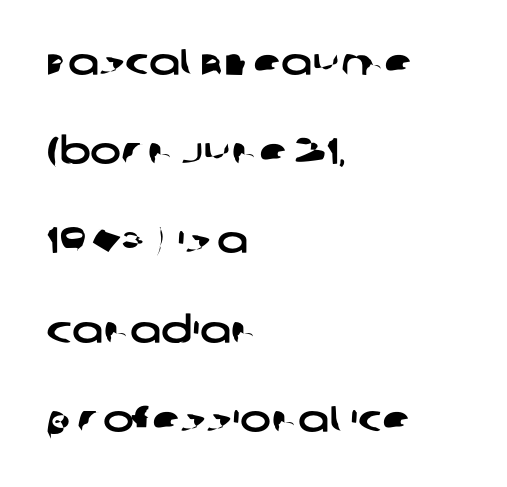
The image shows 37 px wide sans-serif type; set left-aligned, loose line spacing (2.41x), normal letter spacing, not underlined; low stroke contrast and a large x-height.
